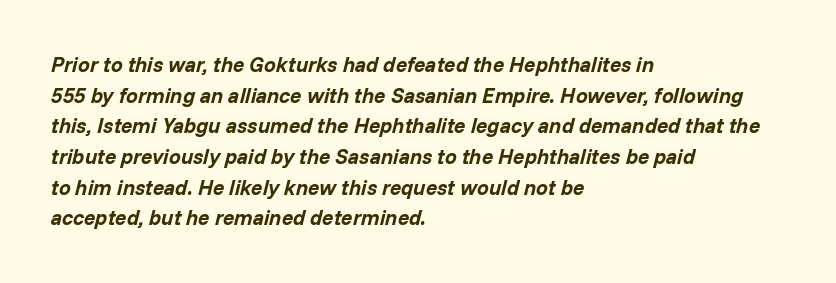
{"italic": "yes", "lean": "right", "slant_degrees": 14, "bold": "yes", "underline": "no", "align": "left", "line_spacing": "normal", "line_spacing_ratio": 1.46, "letter_spacing": "normal", "letter_spacing_em": 0.0, "glyph_px": 21}
